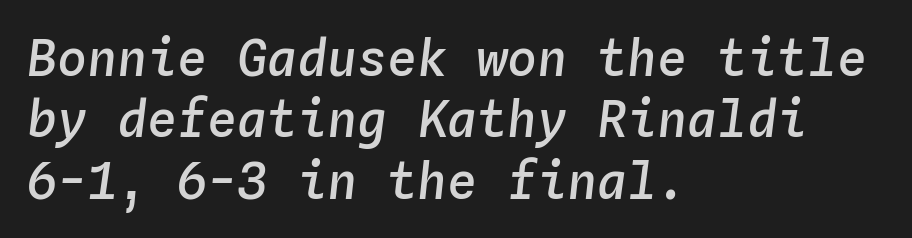
Q: Is the text bold? A: Semi-bold.
Q: Is the text italic (slanted)? A: Yes, it leans right by about 4 degrees.
Q: Is the text underlined? A: No.
Q: How is the paragraph aligned? A: Left-aligned.
Q: Is the spacing between letters normal or unusually wide? A: Normal.
Q: Width (condensed, normal, or wide)? A: Normal.
Q: Stroke contrast? A: Low.
Q: x-height? A: Medium.
Q: Monospaced? A: Yes.
